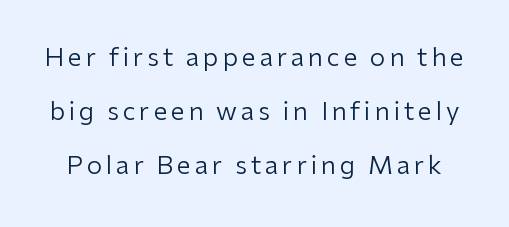
Unmarked baselines from the first word to the last. Rows of type keep a wide berth in the vertical direction. Do the letters lean? They stand straight. Ink coverage per letter is moderate at most.
